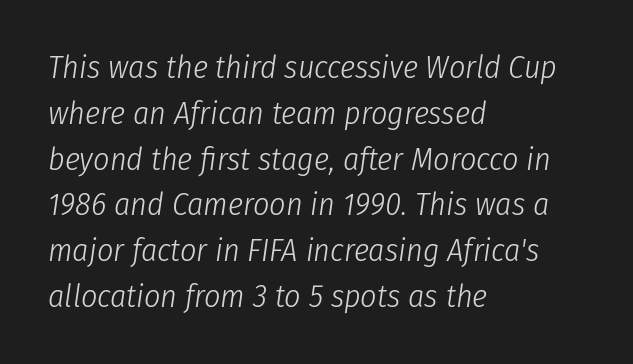
{"italic": "yes", "lean": "right", "slant_degrees": 8, "bold": "no", "weight": "light", "width": "condensed", "stroke_contrast": "low", "x_height": "medium", "monospaced": "no", "underline": "no", "align": "left", "line_spacing": "normal", "line_spacing_ratio": 1.43, "letter_spacing": "normal", "letter_spacing_em": 0.0, "glyph_px": 32}
